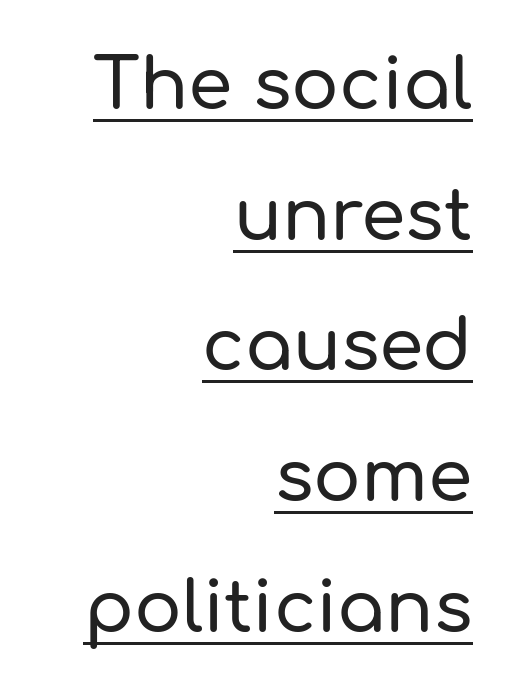
The image shows 71 px sans-serif type, upright; set right-aligned, line spacing 1.84x, normal letter spacing, underlined; low stroke contrast and a medium x-height.
